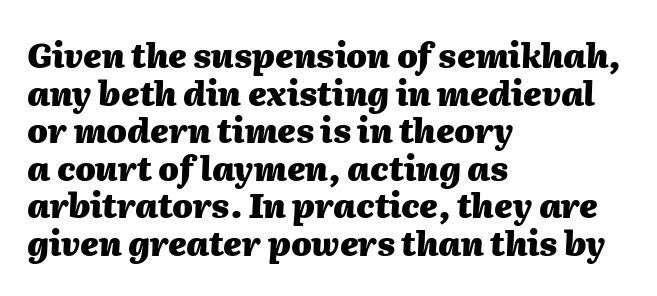
{"italic": "yes", "lean": "right", "slant_degrees": 2, "bold": "yes", "weight": "heavy", "width": "normal", "stroke_contrast": "medium", "x_height": "medium", "monospaced": "no", "underline": "no", "align": "left", "line_spacing": "tight", "line_spacing_ratio": 1.14, "letter_spacing": "normal", "letter_spacing_em": 0.0, "glyph_px": 33}
